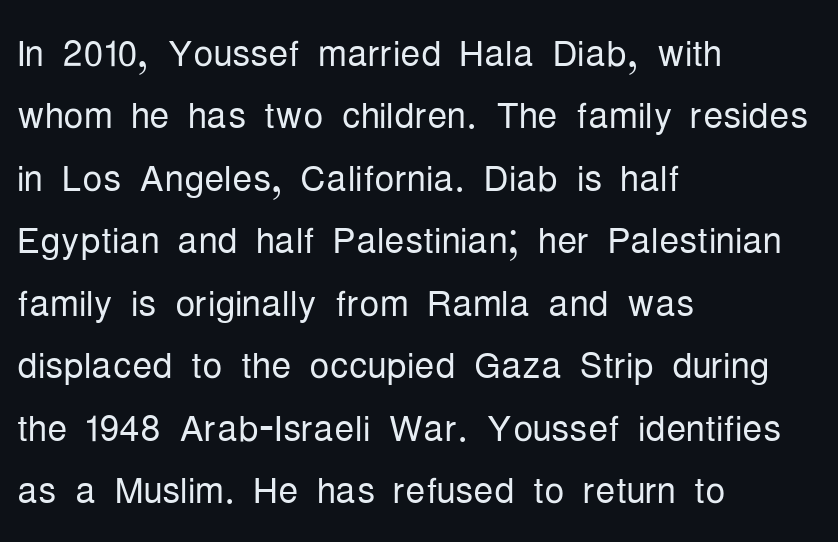
Q: Is the text bold? A: No.
Q: Is the text italic (slanted)? A: No, it is upright.
Q: Is the typeface a serif or a sans-serif typeface? A: Sans-serif.
Q: Is the text underlined? A: No.
Q: How is the paragraph aligned? A: Left-aligned.
Q: Is the spacing between letters normal or unusually wide? A: Normal.
Q: Is the spacing between lines tight, normal or loose? A: Normal.
Q: Width (condensed, normal, or wide)? A: Condensed.
Q: Stroke contrast? A: Low.
Q: x-height? A: Medium.
Q: Monospaced? A: No.
